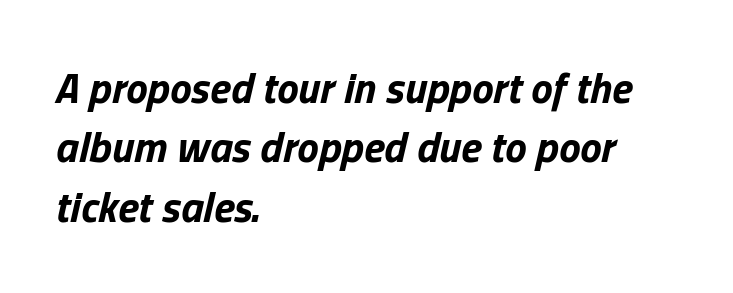
This is oblique type, the kind used for emphasis or titles. The line-height multiplier appears to be the usual default. Note the varied advance widths — an 'i' is clearly narrower than an 'm'. The passage shown is not underscored anywhere.
